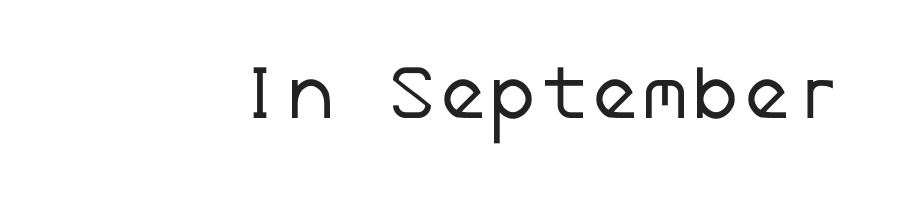
The image shows 76 px regular-weight sans-serif type; set normal letter spacing, not underlined; low stroke contrast and a medium x-height.
